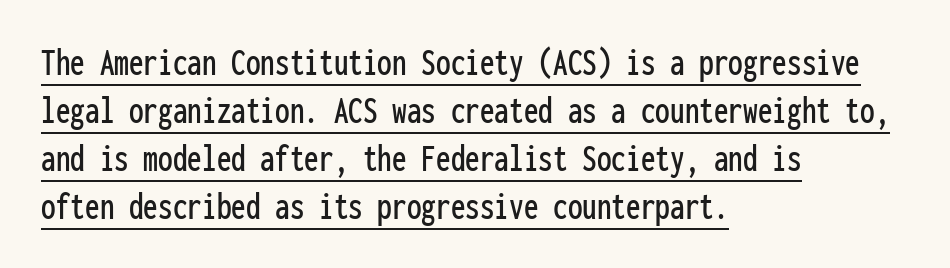
Q: Is the text italic (slanted)? A: No, it is upright.
Q: Is the typeface a serif or a sans-serif typeface? A: Sans-serif.
Q: Is the text underlined? A: Yes.
Q: How is the paragraph aligned? A: Left-aligned.
Q: Is the spacing between letters normal or unusually wide? A: Normal.
Q: Width (condensed, normal, or wide)? A: Condensed.
Q: Stroke contrast? A: Low.
Q: x-height? A: Medium.
Q: Monospaced? A: Yes.
